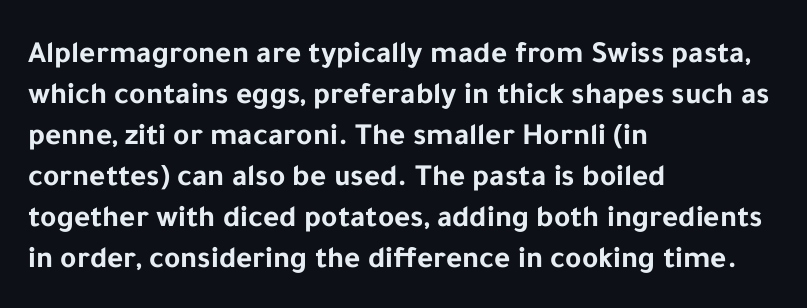
{"serif": "no", "italic": "no", "bold": "yes", "weight": "bold", "width": "normal", "stroke_contrast": "low", "x_height": "medium", "monospaced": "no", "underline": "no", "align": "left", "line_spacing": "normal", "line_spacing_ratio": 1.32, "letter_spacing": "normal", "letter_spacing_em": 0.0, "glyph_px": 31}
